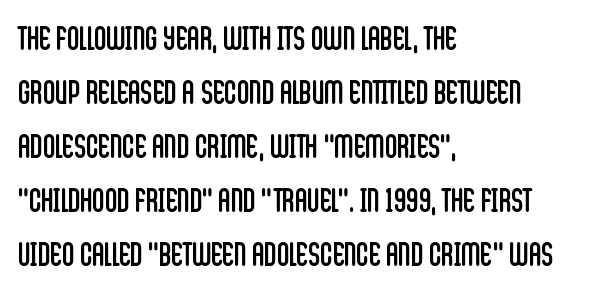
Q: Is the text bold? A: No.
Q: Is the text italic (slanted)? A: No, it is upright.
Q: Is the typeface a serif or a sans-serif typeface? A: Sans-serif.
Q: Is the text underlined? A: No.
Q: How is the paragraph aligned? A: Left-aligned.
Q: Is the spacing between letters normal or unusually wide? A: Normal.
Q: Is the spacing between lines tight, normal or loose? A: Normal.
Q: Width (condensed, normal, or wide)? A: Condensed.
Q: Stroke contrast? A: Low.
Q: x-height? A: Large.
Q: Monospaced? A: No.
